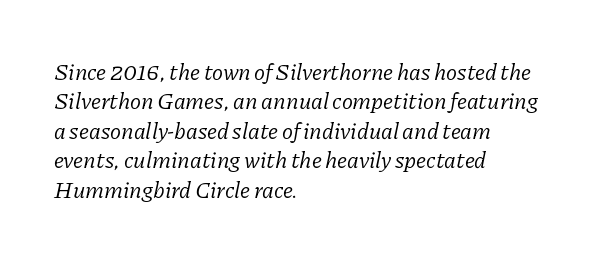
The image shows 23 px text type, italic (leaning right); set left-aligned, normal line spacing (1.28x), normal letter spacing, not underlined.
